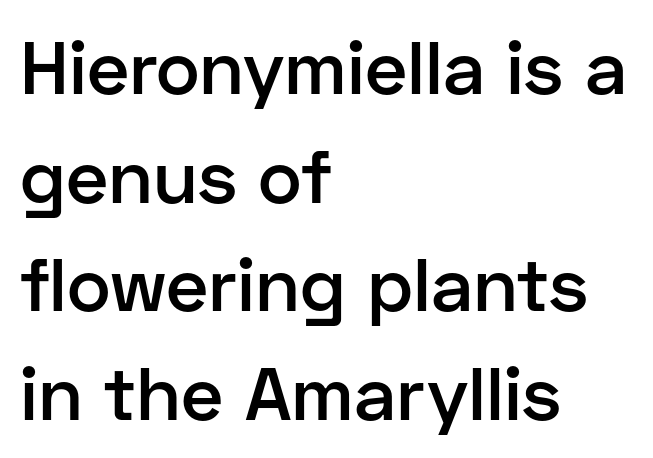
Q: Is the text bold? A: Semi-bold.
Q: Is the text italic (slanted)? A: No, it is upright.
Q: Is the typeface a serif or a sans-serif typeface? A: Sans-serif.
Q: Is the text underlined? A: No.
Q: How is the paragraph aligned? A: Left-aligned.
Q: Is the spacing between letters normal or unusually wide? A: Normal.
Q: Is the spacing between lines tight, normal or loose? A: Normal.
Q: Width (condensed, normal, or wide)? A: Normal.
Q: Stroke contrast? A: Low.
Q: x-height? A: Medium.
Q: Monospaced? A: No.
